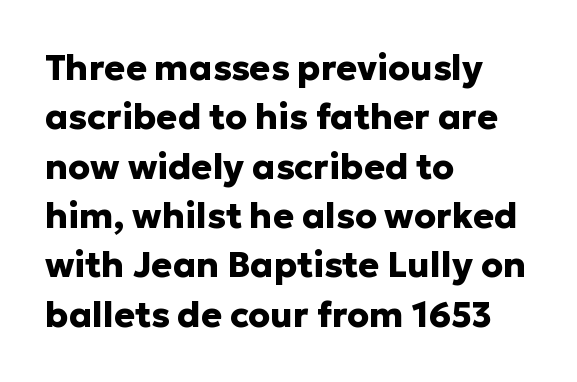
Line spacing here is normal. Nothing sits at the stroke ends, so this counts as sans-serif. The string is rendered with underlining switched off. Character widths vary here, with narrow letters taking less room than wide ones. A full-strength bold gives these letters their thick strokes.
